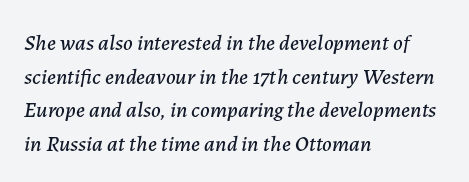
The image shows 22 px text type, italic (leaning right); set left-aligned, normal line spacing (1.53x), normal letter spacing, not underlined.
